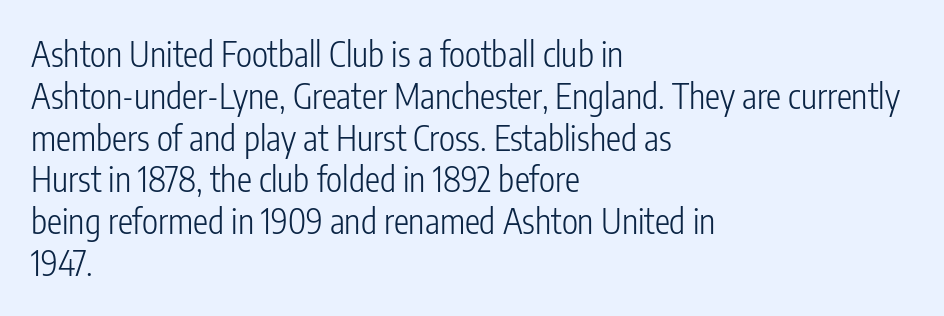
The image shows 34 px light, condensed sans-serif type, upright; set left-aligned, line spacing 1.23x, normal letter spacing, not underlined; low stroke contrast and a medium x-height.
